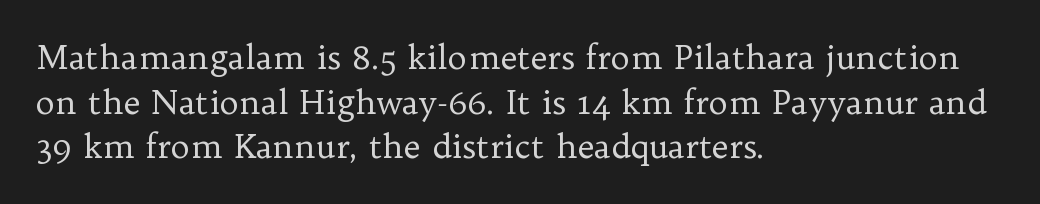
Q: Is the text bold? A: No.
Q: Is the text italic (slanted)? A: No, it is upright.
Q: Is the typeface a serif or a sans-serif typeface? A: Serif.
Q: Is the text underlined? A: No.
Q: How is the paragraph aligned? A: Left-aligned.
Q: Is the spacing between letters normal or unusually wide? A: Normal.
Q: Is the spacing between lines tight, normal or loose? A: Normal.
Q: Width (condensed, normal, or wide)? A: Normal.
Q: Stroke contrast? A: Low.
Q: x-height? A: Medium.
Q: Monospaced? A: No.
